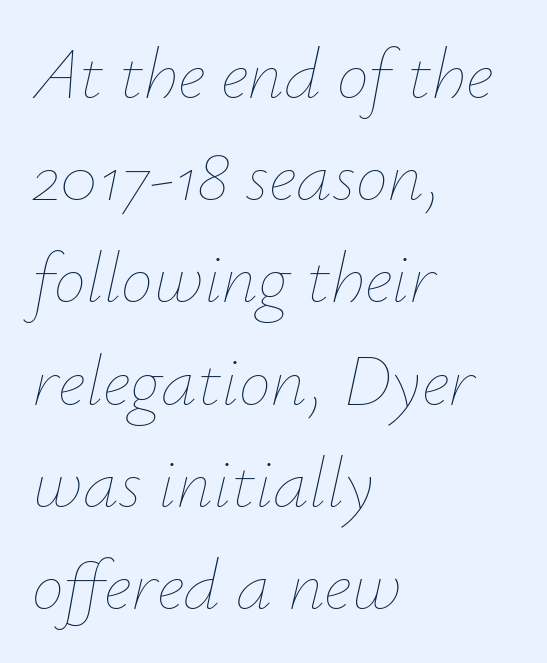
Do the characters align in a grid? No, the font is proportional. Underlining? Definitely not there. Does extra space separate the letters? No, they use regular spacing. If you measured baseline to baseline, you'd find a middling distance.
